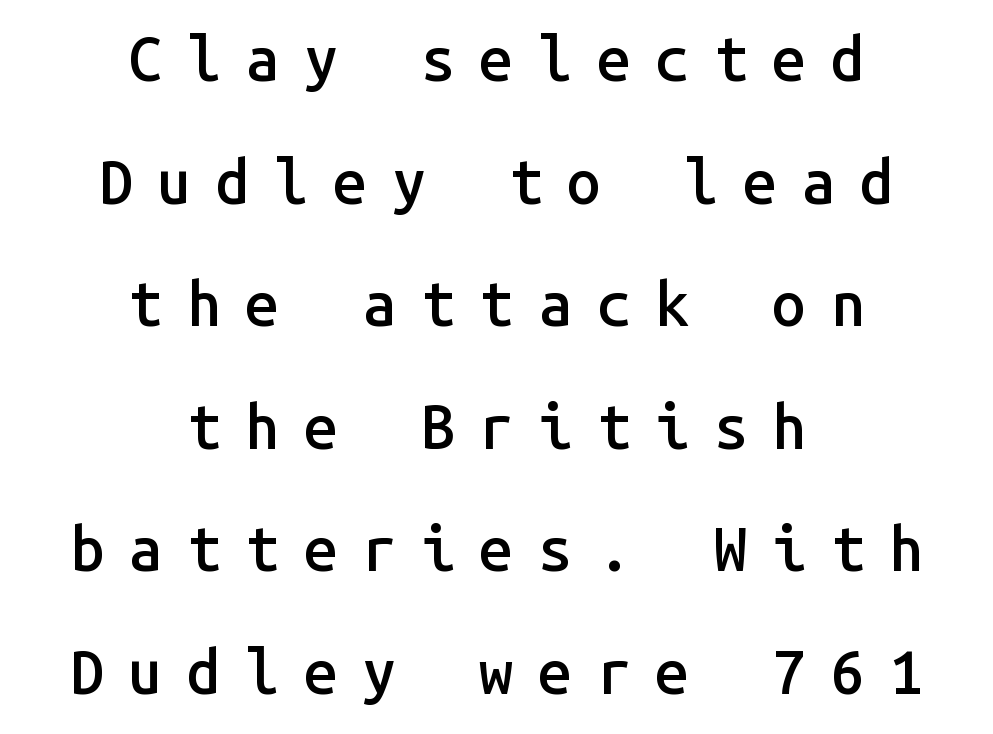
Q: Is the text bold? A: Semi-bold.
Q: Is the text italic (slanted)? A: No, it is upright.
Q: Is the typeface a serif or a sans-serif typeface? A: Sans-serif.
Q: Is the text underlined? A: No.
Q: How is the paragraph aligned? A: Centered.
Q: Is the spacing between letters normal or unusually wide? A: Unusually wide.
Q: Is the spacing between lines tight, normal or loose? A: Loose.
Q: Width (condensed, normal, or wide)? A: Normal.
Q: Stroke contrast? A: Low.
Q: x-height? A: Medium.
Q: Monospaced? A: Yes.
